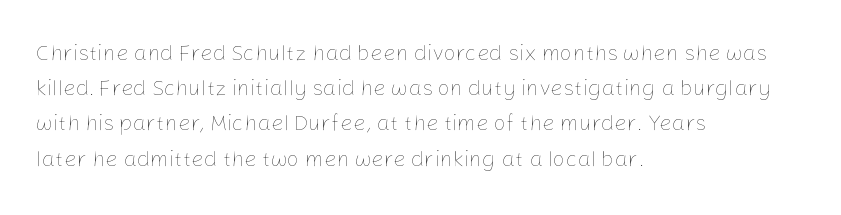
The image shows 22 px text type, upright; set left-aligned, normal line spacing (1.6x), normal letter spacing, not underlined.
